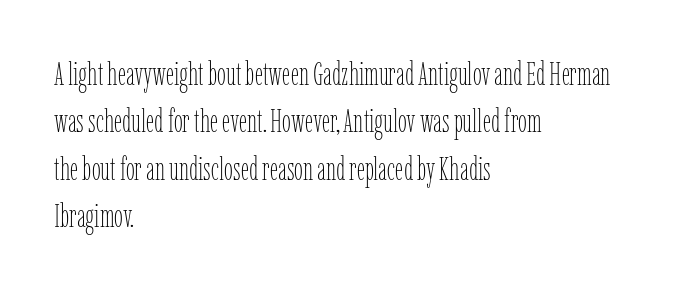
This sample is left-justified, so line endings fall wherever the words run out. This is roman type, the default non-slanted kind. The lines sit at an ordinary, default distance from one another. The passage shown is typed in a proportional face where columns would drift. This rendering leaves character spacing at its baseline value.
